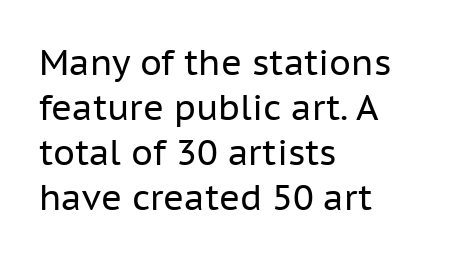
{"serif": "no", "italic": "no", "bold": "no", "weight": "regular", "width": "normal", "stroke_contrast": "low", "x_height": "medium", "monospaced": "no", "underline": "no", "align": "left", "line_spacing": "normal", "line_spacing_ratio": 1.29, "letter_spacing": "normal", "letter_spacing_em": 0.0, "glyph_px": 35}
